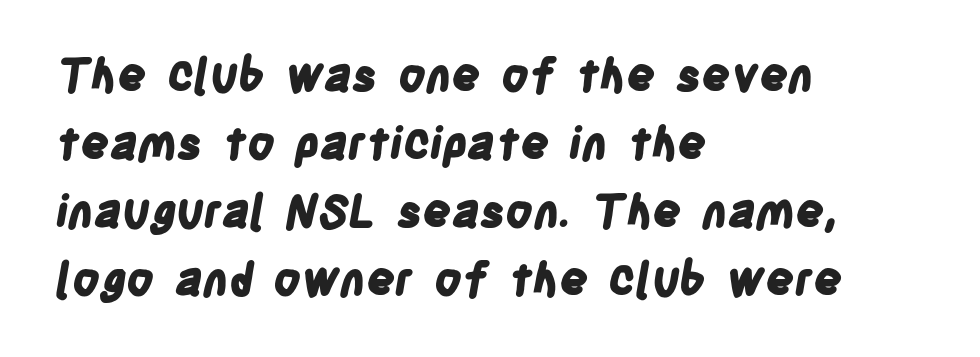
The image shows 45 px bold, condensed sans-serif type; set left-aligned, normal line spacing (1.51x), normal letter spacing, not underlined; low stroke contrast and a large x-height.
